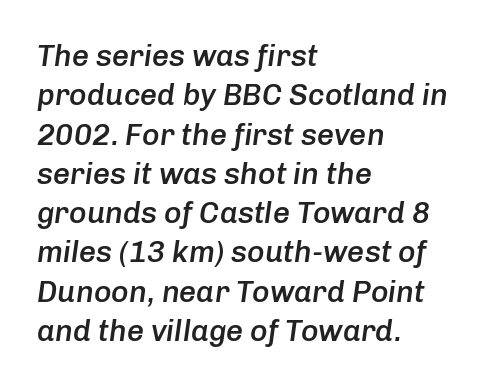
Q: Is the text bold? A: Semi-bold.
Q: Is the text italic (slanted)? A: Yes, it leans right by about 8 degrees.
Q: Is the text underlined? A: No.
Q: How is the paragraph aligned? A: Left-aligned.
Q: Is the spacing between letters normal or unusually wide? A: Normal.
Q: Is the spacing between lines tight, normal or loose? A: Normal.
Q: Width (condensed, normal, or wide)? A: Normal.
Q: Stroke contrast? A: Low.
Q: x-height? A: Medium.
Q: Monospaced? A: No.
